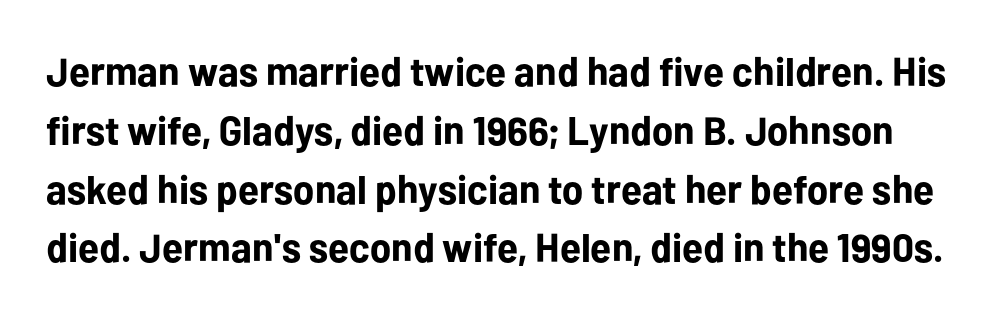
There is no visible air inserted between adjacent glyphs. Typographically, this falls in the sans-serif category. The glyphs have the mass of a bold cut. Is there any slant? The stems are plumb. Leading matches the norm, producing a regular column. A typesetter would call this proportional, since set widths differ per character.
